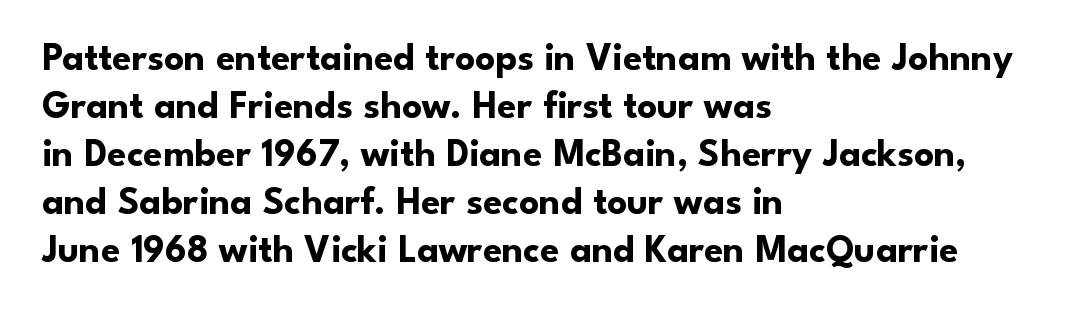
Thick stems and heavy bowls — unmistakably bold. A bare baseline throughout the passage. Ordinary non-slanted type is in use. Grotesque or geometric, the face here clearly has no serifs.
